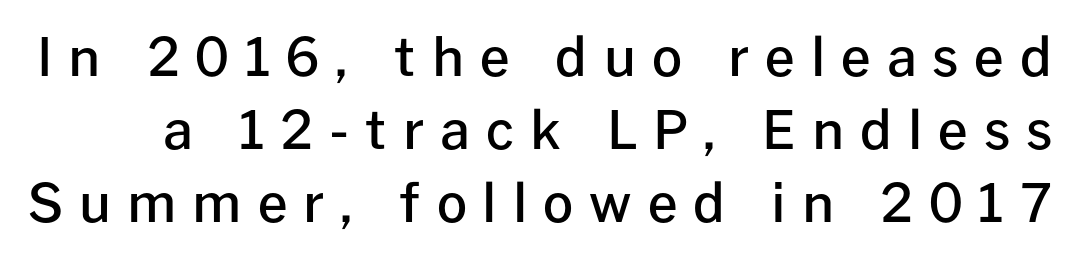
{"serif": "no", "italic": "no", "bold": "semi", "weight": "semibold", "width": "normal", "stroke_contrast": "low", "x_height": "medium", "monospaced": "no", "underline": "no", "line_spacing": "normal", "line_spacing_ratio": 1.38, "letter_spacing": "wide", "letter_spacing_em": 0.3, "glyph_px": 53}
